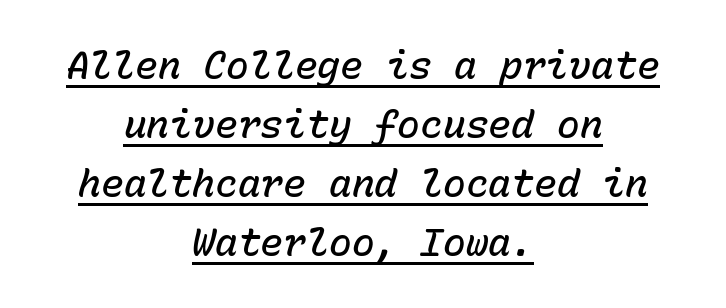
{"italic": "yes", "lean": "right", "slant_degrees": 15, "bold": "semi", "weight": "semibold", "width": "normal", "stroke_contrast": "low", "x_height": "medium", "monospaced": "yes", "underline": "yes", "align": "center", "line_spacing": "normal", "line_spacing_ratio": 1.55, "letter_spacing": "normal", "letter_spacing_em": 0.0, "glyph_px": 38}
